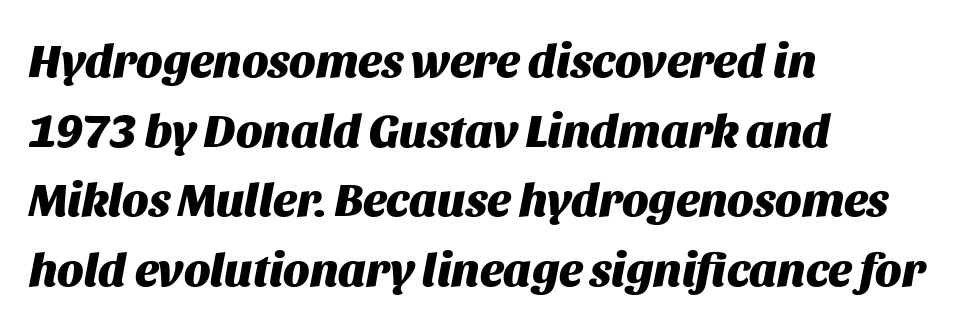
The image shows 47 px heavy type, italic (leaning right); set left-aligned, normal line spacing (1.48x), normal letter spacing, not underlined; medium stroke contrast and a large x-height.
